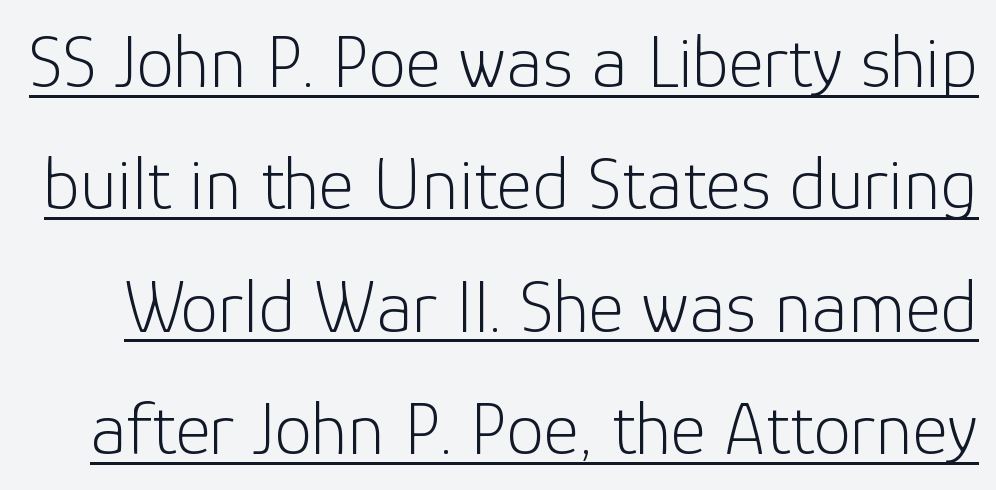
The face used here appears with an underline applied. Vertical strokes here are truly vertical. Leading matches the norm, producing a regular column. Spacing verdict: proportional, widths tailored to each character. In terms of letterform style, serifs are entirely absent.
